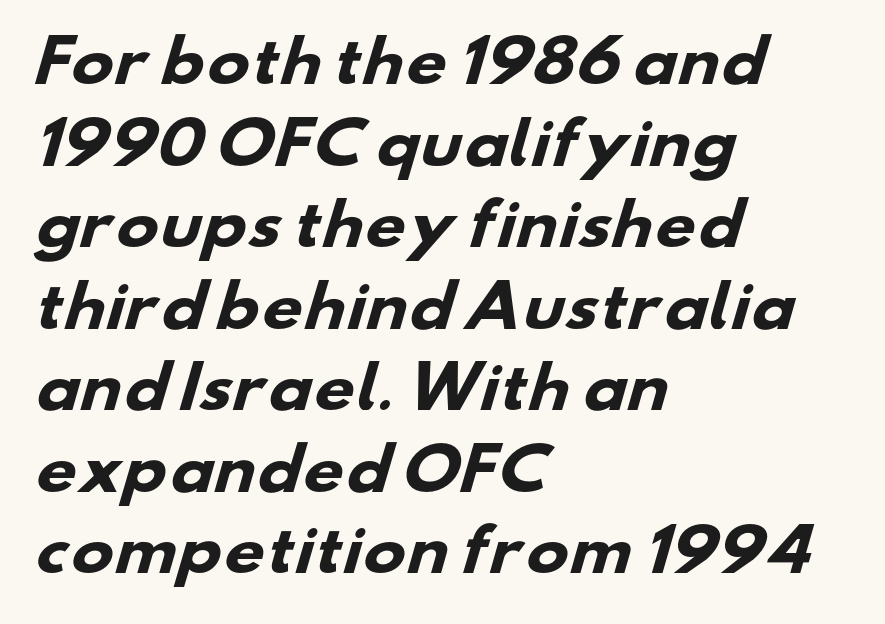
Regarding serifs, this sample does without them. Each letter keeps its own natural width here, so spacing adapts to shape. Only glyphs here, with clear space below each row. The designer left line spacing at the default. Strokes here are thick enough to call this a true bold.
